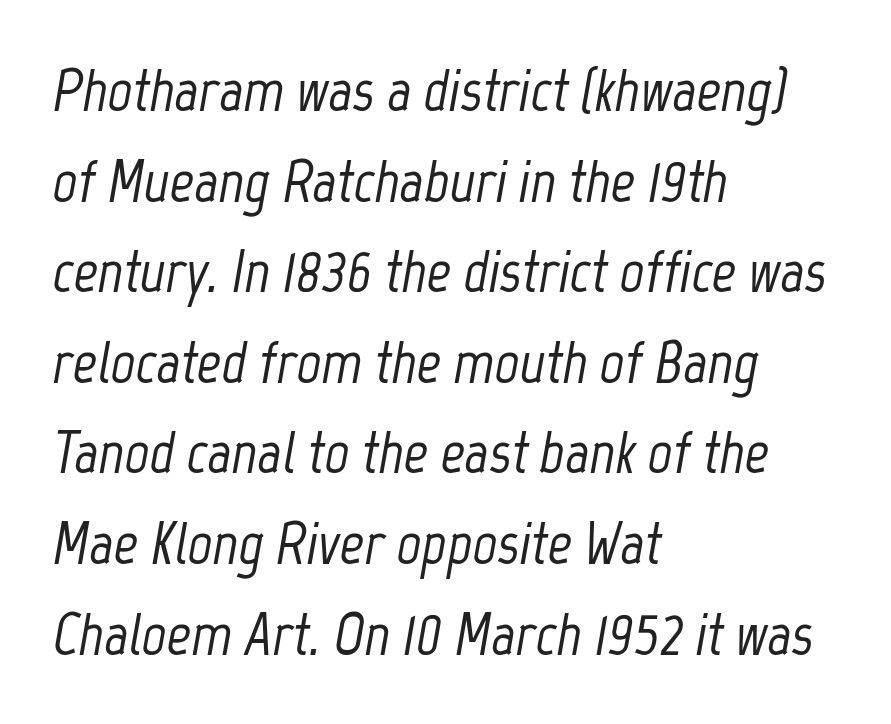
Q: Is the text italic (slanted)? A: Yes, it leans right by about 12 degrees.
Q: Is the text underlined? A: No.
Q: How is the paragraph aligned? A: Left-aligned.
Q: Is the spacing between letters normal or unusually wide? A: Normal.
Q: Is the spacing between lines tight, normal or loose? A: Normal.
Q: Width (condensed, normal, or wide)? A: Condensed.
Q: Stroke contrast? A: Low.
Q: x-height? A: Medium.
Q: Monospaced? A: No.
